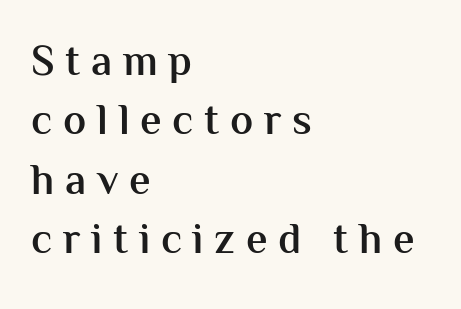
{"serif": "no", "italic": "no", "bold": "semi", "weight": "semibold", "width": "normal", "stroke_contrast": "medium", "x_height": "medium", "monospaced": "no", "underline": "no", "align": "left", "line_spacing": "normal", "line_spacing_ratio": 1.38, "letter_spacing": "wide", "letter_spacing_em": 0.25, "glyph_px": 43}
